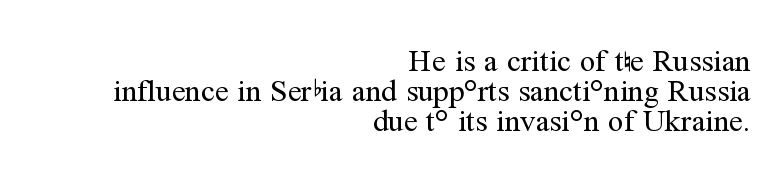
Q: Is the text bold? A: No.
Q: Is the text italic (slanted)? A: No, it is upright.
Q: Is the typeface a serif or a sans-serif typeface? A: Serif.
Q: Is the text underlined? A: No.
Q: How is the paragraph aligned? A: Right-aligned.
Q: Is the spacing between letters normal or unusually wide? A: Normal.
Q: Is the spacing between lines tight, normal or loose? A: Tight.
Q: Width (condensed, normal, or wide)? A: Normal.
Q: Stroke contrast? A: Medium.
Q: x-height? A: Medium.
Q: Monospaced? A: No.
